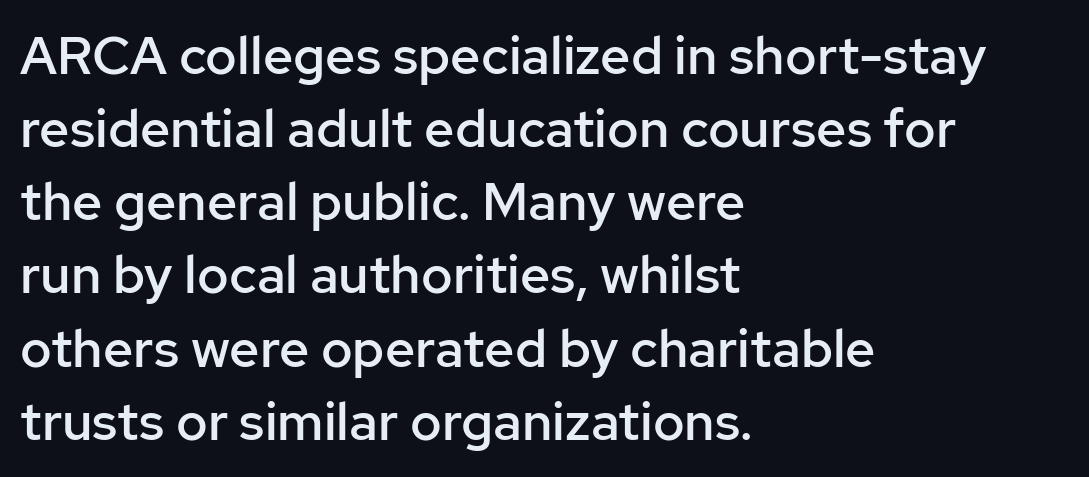
{"serif": "no", "italic": "no", "bold": "semi", "weight": "semibold", "width": "normal", "stroke_contrast": "low", "x_height": "medium", "monospaced": "no", "underline": "no", "align": "left", "line_spacing": "normal", "line_spacing_ratio": 1.38, "letter_spacing": "normal", "letter_spacing_em": 0.0, "glyph_px": 53}
